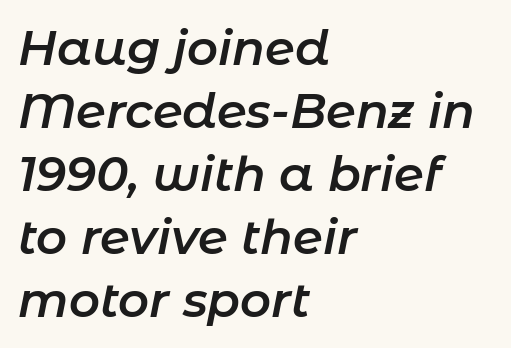
The image shows 48 px semibold type, italic (leaning right); set left-aligned, normal line spacing (1.31x), normal letter spacing, not underlined; low stroke contrast and a medium x-height.
